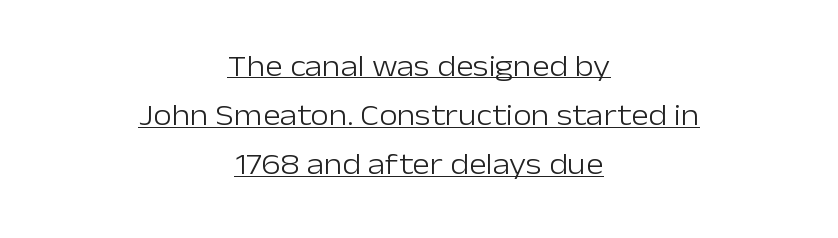
The image shows 30 px light sans-serif type, upright; set centered, normal line spacing (1.64x), normal letter spacing, underlined; low stroke contrast and a medium x-height.
